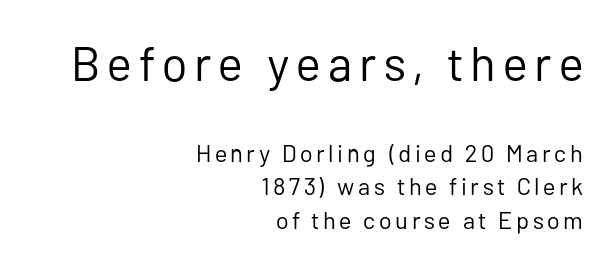
Q: Is the text bold? A: No.
Q: Is the text italic (slanted)? A: No, it is upright.
Q: Is the typeface a serif or a sans-serif typeface? A: Sans-serif.
Q: Is the text underlined? A: No.
Q: How is the paragraph aligned? A: Right-aligned.
Q: Is the spacing between lines tight, normal or loose? A: Normal.
Q: Which block of text is set in a larger size, the first (top) or the second (bottom)? A: The first (top) one.
Q: Width (condensed, normal, or wide)? A: Normal.
Q: Stroke contrast? A: Low.
Q: x-height? A: Medium.
Q: Monospaced? A: No.
